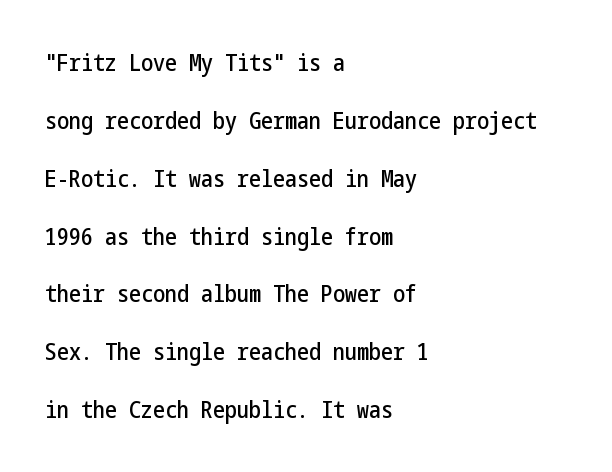
{"italic": "no", "underline": "no", "align": "left", "line_spacing": "loose", "line_spacing_ratio": 2.41, "letter_spacing": "normal", "letter_spacing_em": 0.0, "glyph_px": 24}
